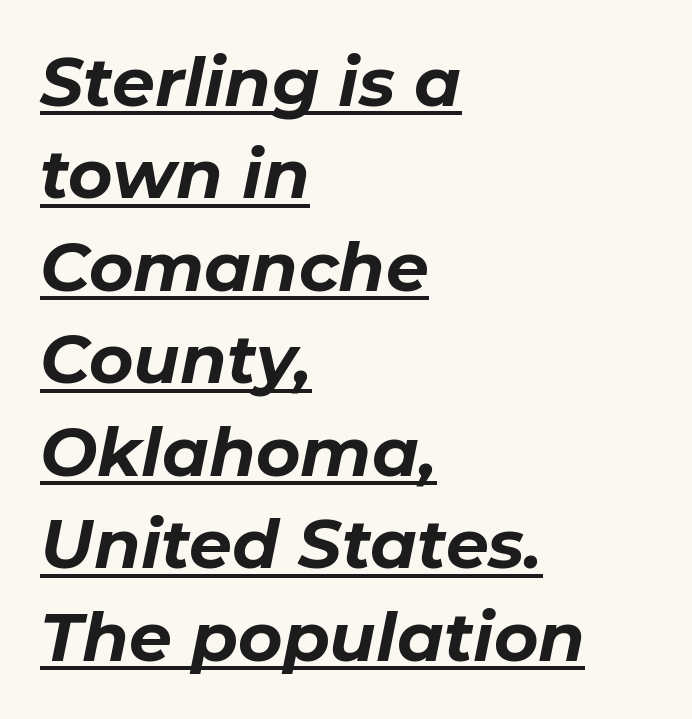
Characters are canted at an angle relative to the baseline's perpendicular. Proportional: the letters do not fall into vertical columns. The characters look thick and weighty, a clear bold. Short and long lines alike share a common starting point at left. Does a line run under the words? Yes, clearly. Does extra space separate the letters? No, they use regular spacing.
